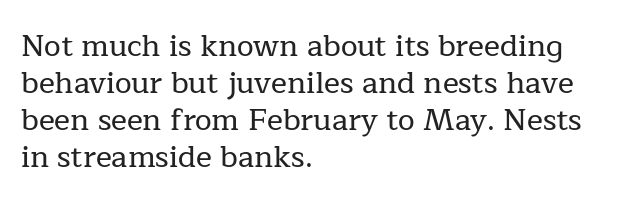
Q: Is the text italic (slanted)? A: No, it is upright.
Q: Is the typeface a serif or a sans-serif typeface? A: Serif.
Q: Is the text underlined? A: No.
Q: How is the paragraph aligned? A: Left-aligned.
Q: Is the spacing between letters normal or unusually wide? A: Normal.
Q: Width (condensed, normal, or wide)? A: Normal.
Q: Stroke contrast? A: Low.
Q: x-height? A: Medium.
Q: Monospaced? A: No.
